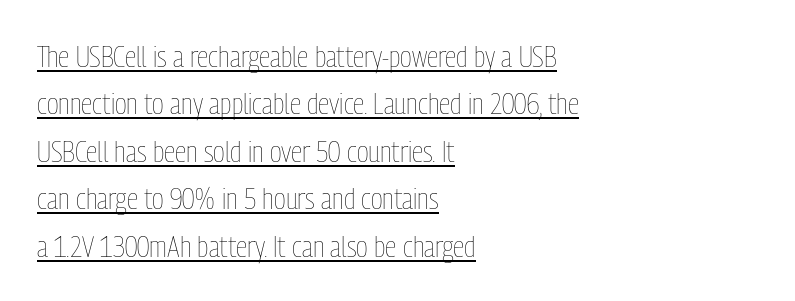
Q: Is the text bold? A: No.
Q: Is the text italic (slanted)? A: No, it is upright.
Q: Is the text underlined? A: Yes.
Q: How is the paragraph aligned? A: Left-aligned.
Q: Is the spacing between letters normal or unusually wide? A: Normal.
Q: Is the spacing between lines tight, normal or loose? A: Normal.
Q: Width (condensed, normal, or wide)? A: Condensed.
Q: Stroke contrast? A: Low.
Q: x-height? A: Medium.
Q: Monospaced? A: No.
